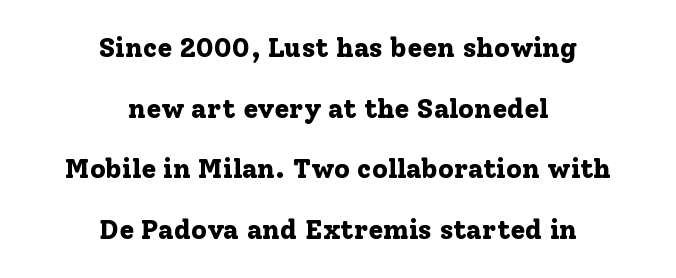
{"italic": "no", "bold": "yes", "underline": "no", "align": "center", "line_spacing": "loose", "line_spacing_ratio": 2.25, "letter_spacing": "normal", "letter_spacing_em": 0.0, "glyph_px": 27}
